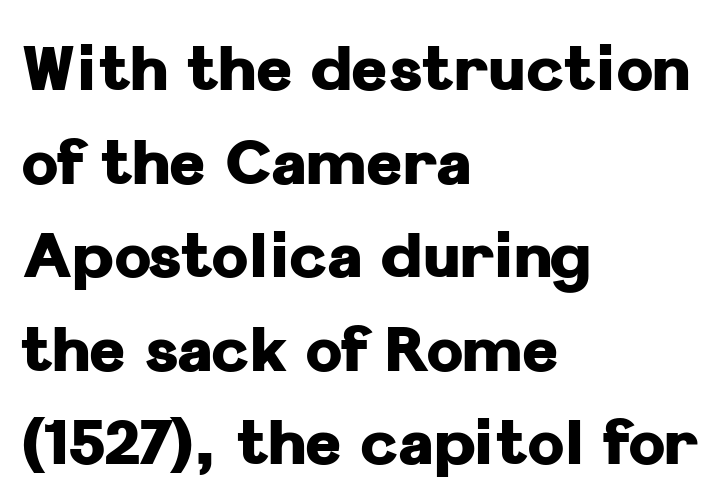
Which margin do the lines hug? The left one — the right edge is uneven. Leading matches the norm, producing a regular column. The foot of each line stays bare and open. Nope, not italic — everything's standing straight. The face used here is rendered with its standard letterfit.
